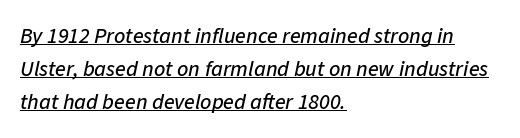
Baseline-to-baseline distance is the conventional proportion of letter height. Does the copy run flush right? No — it runs flush left. Style check: oblique. Short note: letters normally spaced. Looks like someone drew a line under every word here.
